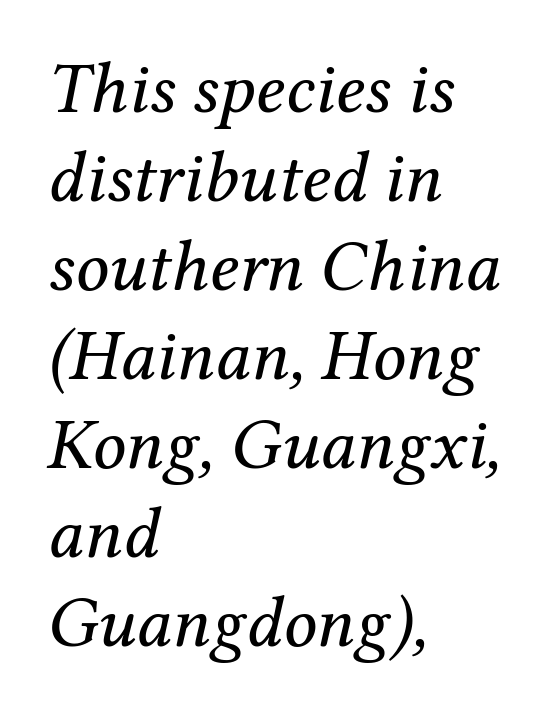
The image shows 73 px regular-weight serif type, italic (leaning right); set left-aligned, line spacing 1.22x, normal letter spacing, not underlined; medium stroke contrast and a medium x-height.
